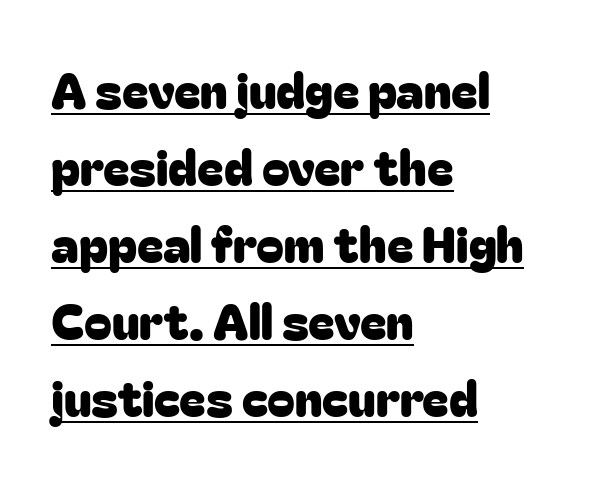
The image shows 50 px sans-serif type, upright; set left-aligned, normal line spacing (1.54x), normal letter spacing, underlined; low stroke contrast and a medium x-height.
